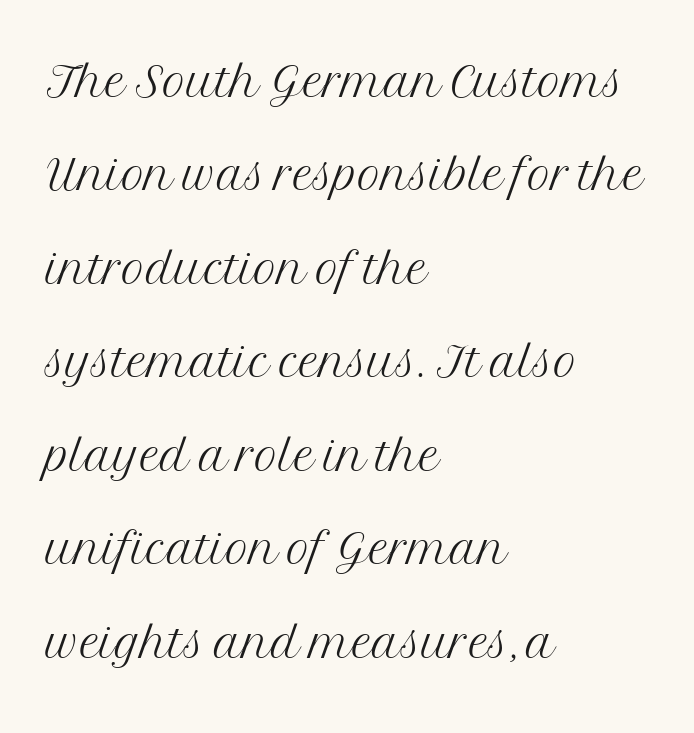
The image shows 64 px light serif type; set left-aligned, normal line spacing (1.46x), normal letter spacing, not underlined; medium stroke contrast and a medium x-height.
